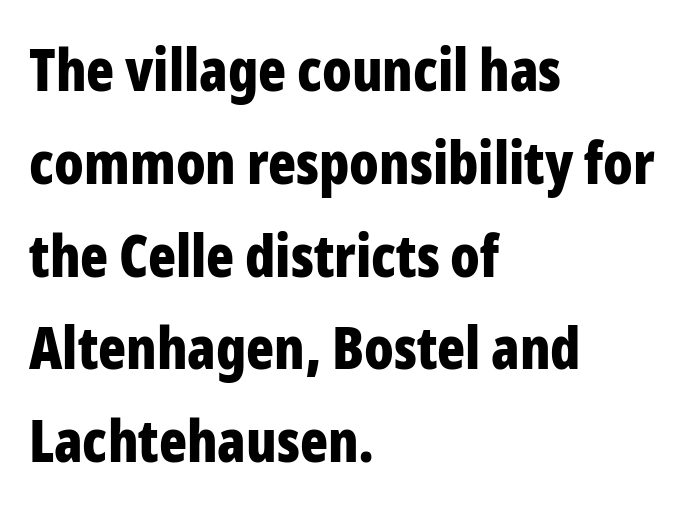
Spacing verdict: proportional, widths tailored to each character. Each row of text sits above clean, open space. To sum up the face: it is a sans, with no serifs. A dark, heavy texture on the line: the type is bold. The designer left line spacing at the default. This rendering leaves character spacing at its baseline value.
